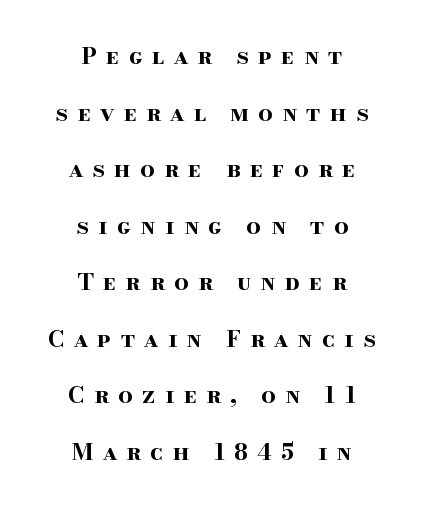
A bare baseline throughout the passage. Students, this is bold: see how much ink each stroke carries. Loose tracking; the words dissolve into strings of separated letters. The axis of the letterforms is exactly vertical. The passage is arranged like a title page — every line centered.
